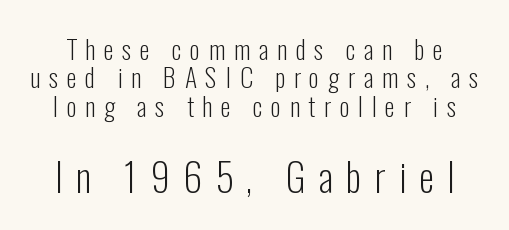
Vertical stems look standard width or narrower in stroke. Serif or sans? Sans — the stroke terminals are bare. This block would grow much taller if given ordinary leading; it's compressed now. Character widths vary here, with narrow letters taking less room than wide ones. A typesetter would call this heavily tracked-out type. Any mark beneath the type? The region is blank.
